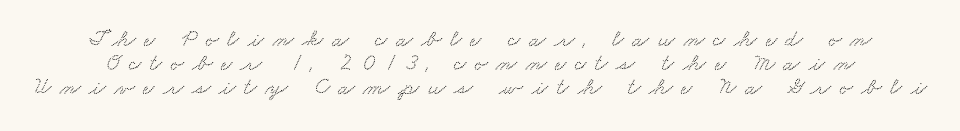
The image shows 24 px text type; set tight line spacing (0.99x), unusually wide letter spacing (+0.36 em), not underlined.
